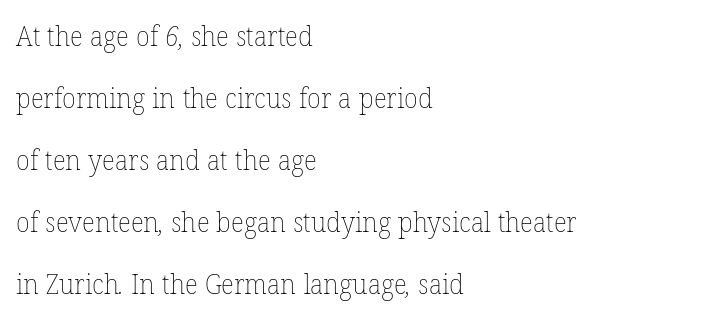
Q: Is the text bold? A: No.
Q: Is the text underlined? A: No.
Q: How is the paragraph aligned? A: Left-aligned.
Q: Is the spacing between letters normal or unusually wide? A: Normal.
Q: Is the spacing between lines tight, normal or loose? A: Loose.
Q: Width (condensed, normal, or wide)? A: Normal.
Q: Stroke contrast? A: Low.
Q: x-height? A: Medium.
Q: Monospaced? A: No.
